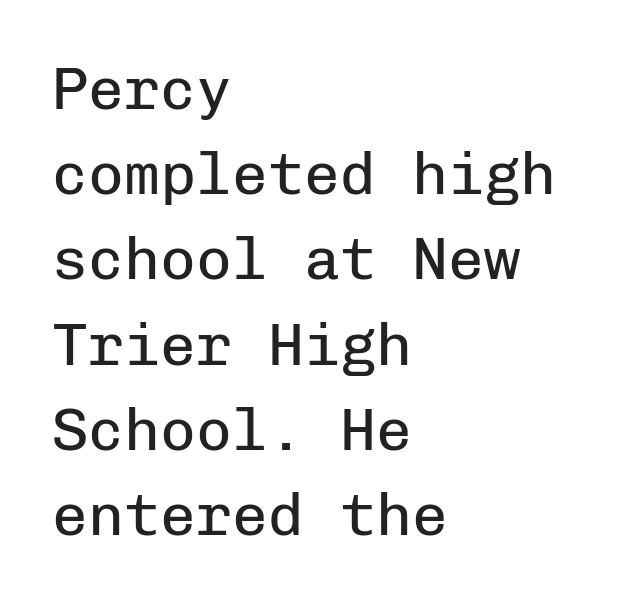
Q: Is the text bold? A: No.
Q: Is the text italic (slanted)? A: No, it is upright.
Q: Is the typeface a serif or a sans-serif typeface? A: Sans-serif.
Q: Is the text underlined? A: No.
Q: How is the paragraph aligned? A: Left-aligned.
Q: Is the spacing between letters normal or unusually wide? A: Normal.
Q: Is the spacing between lines tight, normal or loose? A: Normal.
Q: Width (condensed, normal, or wide)? A: Normal.
Q: Stroke contrast? A: Low.
Q: x-height? A: Medium.
Q: Monospaced? A: Yes.
